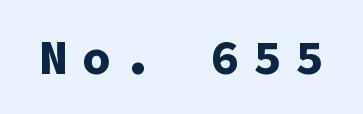
You could count columns in this text — the font is strictly monospaced. Heft: maximum for text — a bold. Every stem runs plumb, perpendicular to the baseline. The space directly below the letters is spotless. Serifs: no, the terminals of the letterforms are clean.
